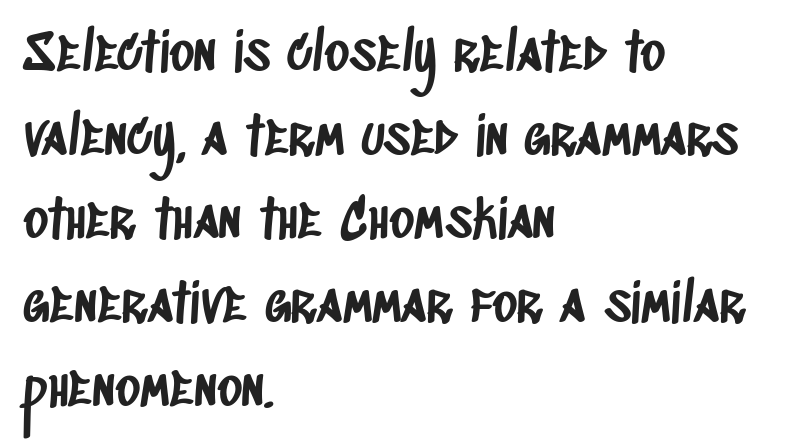
Has an underline been added? It has not. A typesetter would call this zero additional tracking. The leading is moderate, giving the passage an even texture. Note the varied advance widths — an 'i' is clearly narrower than an 'm'. Look at the bottom of the vertical strokes: they stop flat, with no serifs.
